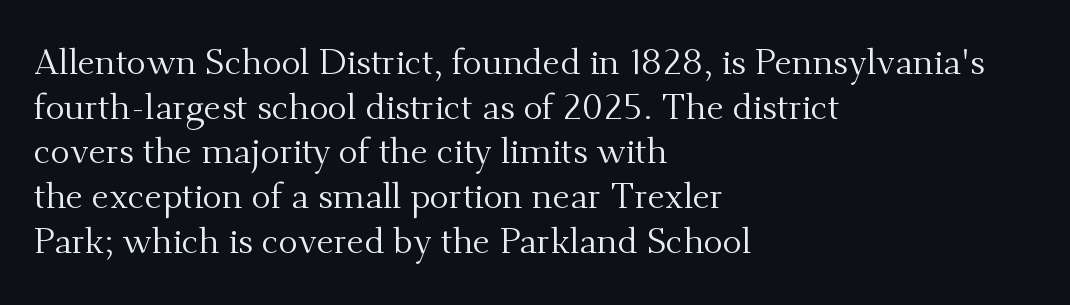
{"serif": "yes", "italic": "no", "bold": "no", "weight": "regular", "width": "normal", "stroke_contrast": "medium", "x_height": "small", "monospaced": "no", "underline": "no", "align": "left", "line_spacing_ratio": 1.24, "letter_spacing": "normal", "letter_spacing_em": 0.0, "glyph_px": 36}
